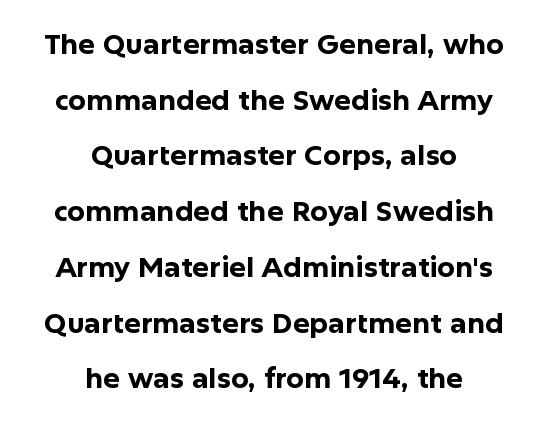
{"serif": "no", "italic": "no", "bold": "yes", "weight": "bold", "width": "normal", "stroke_contrast": "low", "x_height": "medium", "monospaced": "no", "underline": "no", "align": "center", "line_spacing": "loose", "line_spacing_ratio": 1.99, "letter_spacing": "normal", "letter_spacing_em": 0.0, "glyph_px": 28}
